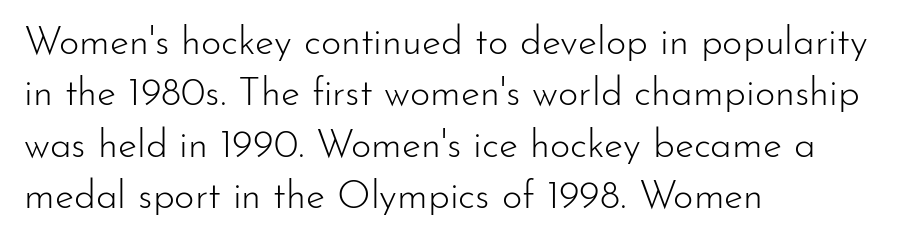
The image shows 39 px light sans-serif type, upright; set left-aligned, normal line spacing (1.32x), normal letter spacing, not underlined; low stroke contrast and a small x-height.
